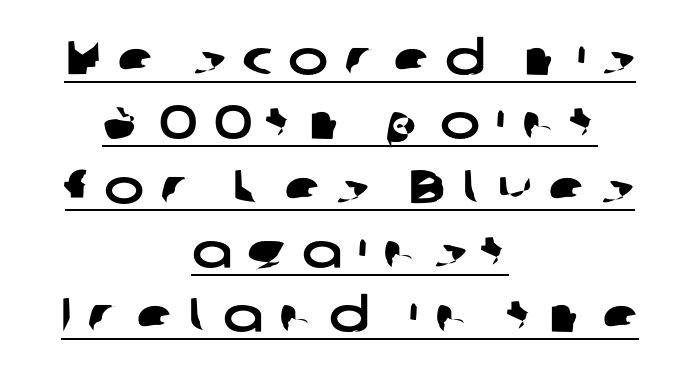
Q: Is the typeface a serif or a sans-serif typeface? A: Sans-serif.
Q: Is the text underlined? A: Yes.
Q: How is the paragraph aligned? A: Centered.
Q: Is the spacing between letters normal or unusually wide? A: Unusually wide.
Q: Is the spacing between lines tight, normal or loose? A: Normal.
Q: Width (condensed, normal, or wide)? A: Wide.
Q: Stroke contrast? A: Low.
Q: x-height? A: Medium.
Q: Monospaced? A: No.
